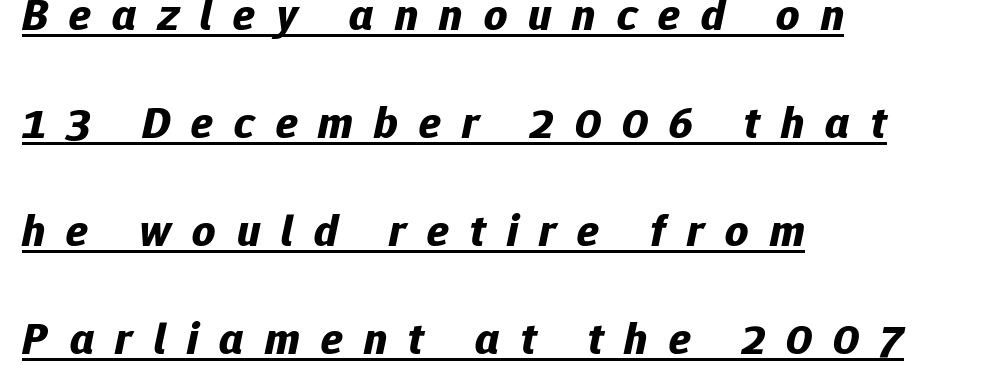
The image shows 45 px bold type, italic (leaning right); set left-aligned, loose line spacing (2.4x), unusually wide letter spacing (+0.47 em), underlined; low stroke contrast and a medium x-height.
